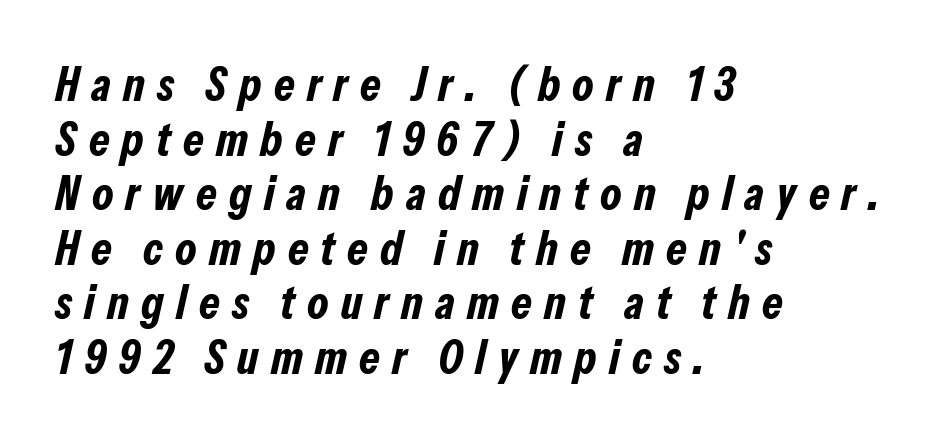
Where is the straight margin? On the left. Only glyphs here, with clear space below each row. If you drew a line through each stem, it would be angled. Set as a true bold cut, around the 700 mark. Varying glyph widths throughout — classic text-font behaviour.
